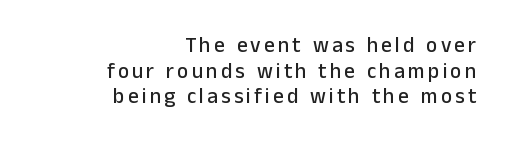
Q: Is the text italic (slanted)? A: No, it is upright.
Q: Is the text underlined? A: No.
Q: How is the paragraph aligned? A: Right-aligned.
